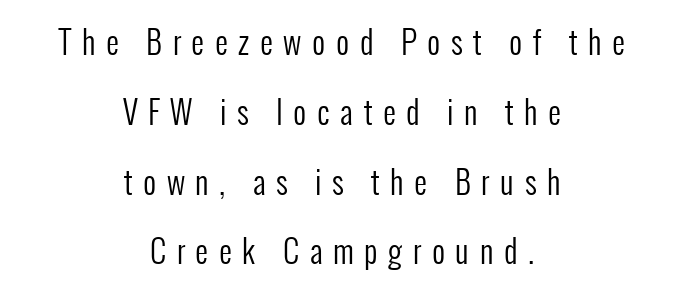
Descenders hang freely into open space. Note the varied advance widths — an 'i' is clearly narrower than an 'm'. Short and long lines alike share a common midpoint. Tracking here is generous; glyphs stand well apart from one another. The typography opts for an upright posture over an oblique one. Each letter's strokes conclude bluntly, with no projecting serifs.
